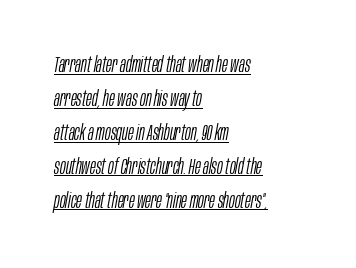
Visually the block forms a straight wall on the left and a jagged coastline on the right. Summary of vertical rhythm: regular, with standard interline spacing. The rendering keeps characters at their native spacing. The characters are drawn with everyday or finer stroke widths.
